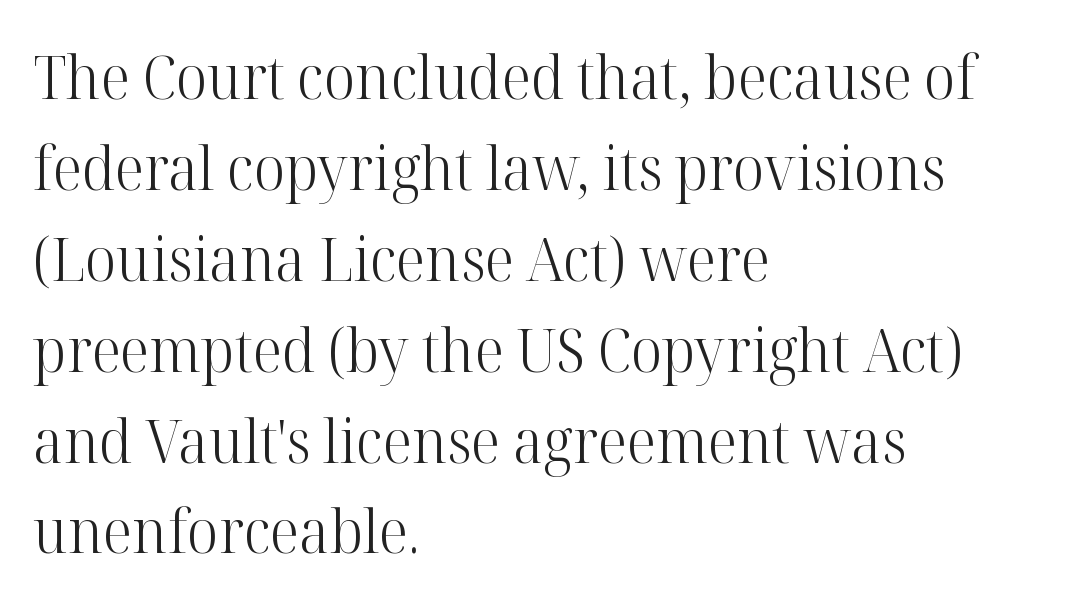
{"serif": "yes", "italic": "no", "bold": "no", "weight": "light", "width": "normal", "stroke_contrast": "high", "x_height": "medium", "monospaced": "no", "underline": "no", "align": "left", "line_spacing": "normal", "line_spacing_ratio": 1.49, "letter_spacing": "normal", "letter_spacing_em": 0.0, "glyph_px": 61}
